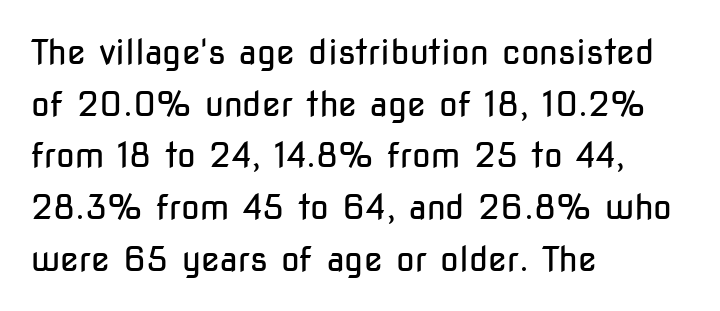
{"serif": "no", "italic": "no", "bold": "no", "weight": "regular", "width": "condensed", "stroke_contrast": "low", "x_height": "medium", "monospaced": "no", "underline": "no", "align": "left", "line_spacing": "normal", "line_spacing_ratio": 1.52, "letter_spacing": "normal", "letter_spacing_em": 0.0, "glyph_px": 34}
